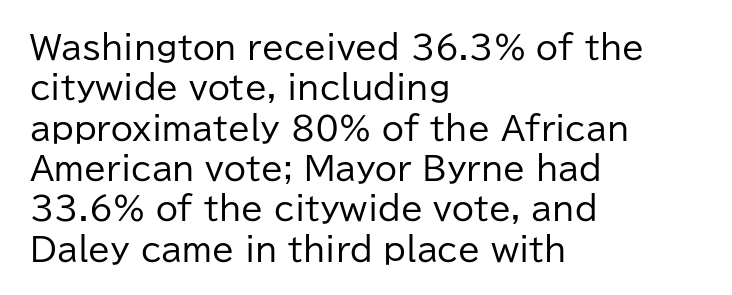
This is the regular roman posture of the typeface. Leading matches the norm, producing a regular column. Caption: multi-line text, flush left, ragged right. A typesetter would call this proportional, since set widths differ per character. Heaviness? Minimal to ordinary, like unemphasized prose.
